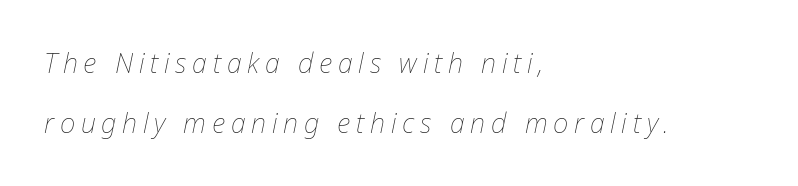
The image shows 27 px text type, italic (leaning right); set left-aligned, loose line spacing (2.24x), unusually wide letter spacing (+0.21 em), not underlined.
